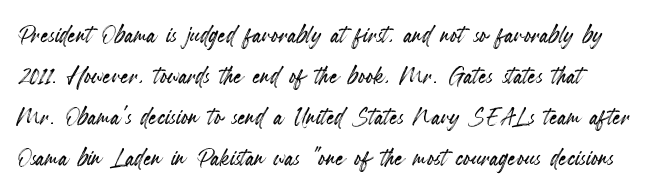
You could call the tracking neutral — neither tight nor loose. Descenders hang freely into open space. Note the varied advance widths — an 'i' is clearly narrower than an 'm'.
